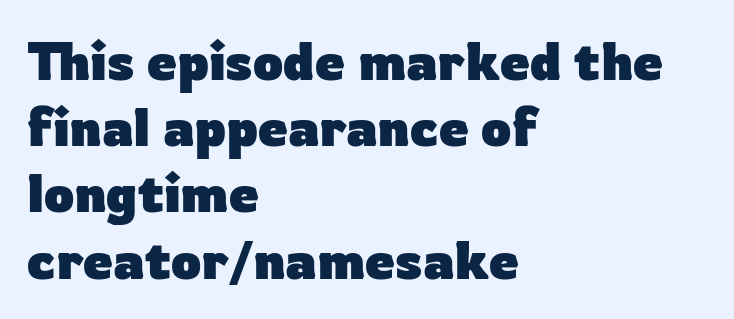
Quick note: interline space is typical. Does extra space separate the letters? No, they use regular spacing. No italicization has been applied; the sample stays upright. Compared with an ordinary text face, these strokes are far heavier — a full bold.
